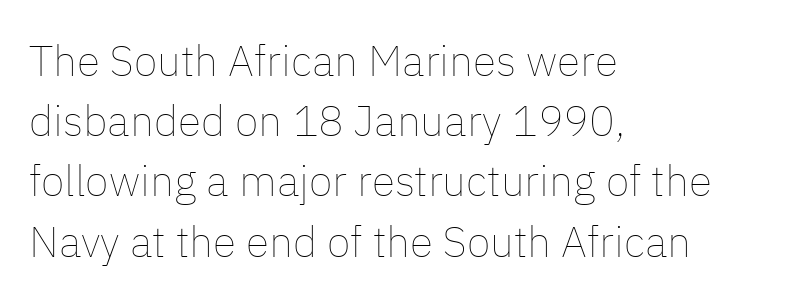
{"italic": "no", "bold": "no", "weight": "thin", "width": "normal", "stroke_contrast": "low", "x_height": "medium", "monospaced": "no", "underline": "no", "align": "left", "line_spacing": "normal", "line_spacing_ratio": 1.4, "letter_spacing": "normal", "letter_spacing_em": 0.0, "glyph_px": 43}
